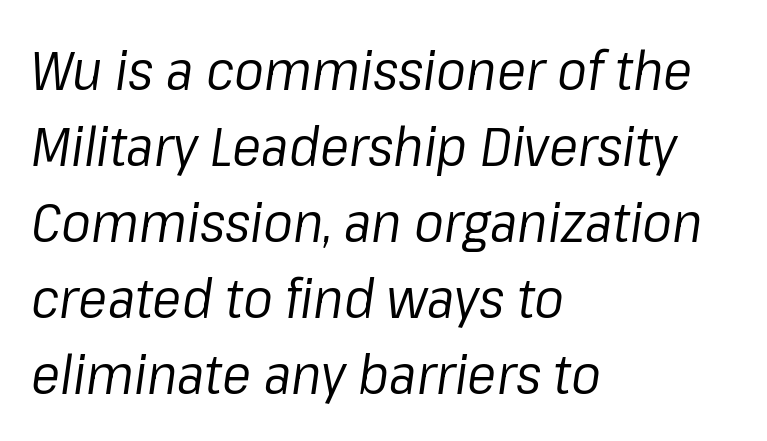
{"italic": "yes", "lean": "right", "slant_degrees": 8, "bold": "no", "weight": "regular", "width": "normal", "stroke_contrast": "low", "x_height": "medium", "monospaced": "no", "underline": "no", "align": "left", "line_spacing": "normal", "line_spacing_ratio": 1.38, "letter_spacing": "normal", "letter_spacing_em": 0.0, "glyph_px": 55}
